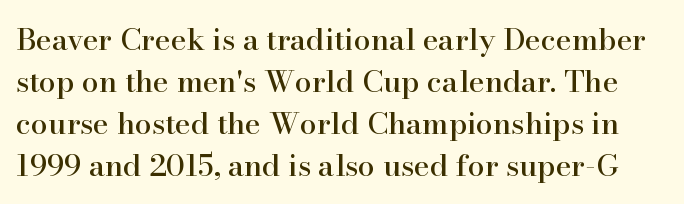
{"serif": "yes", "italic": "no", "width": "normal", "stroke_contrast": "high", "x_height": "small", "monospaced": "no", "underline": "no", "line_spacing": "normal", "line_spacing_ratio": 1.4, "letter_spacing": "normal", "letter_spacing_em": 0.0, "glyph_px": 30}
